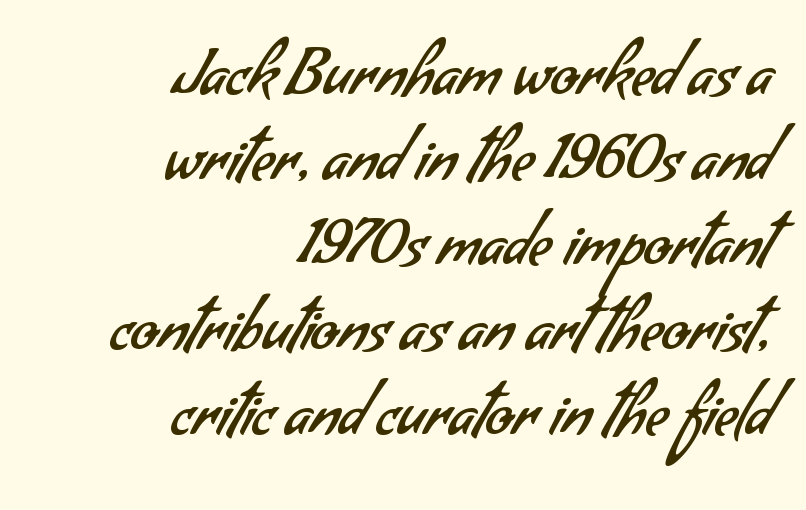
The image shows 63 px regular-weight sans-serif type; set right-aligned, normal line spacing (1.35x), normal letter spacing, not underlined; low stroke contrast and a small x-height.
